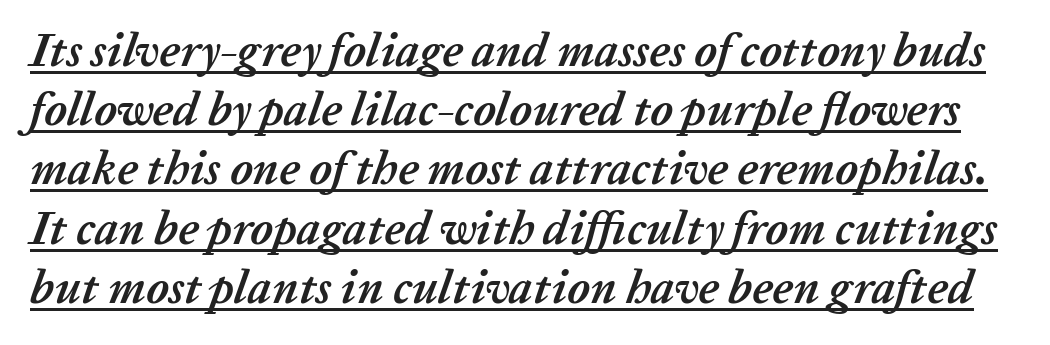
Looking at the ascenders, they clearly lean. Chunky letters — that's bold for sure. The designer left line spacing at the default. This sample carries an underscore along the baseline area.
